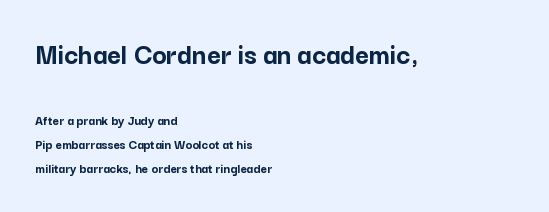
Q: Is the text bold? A: Yes.
Q: Is the text italic (slanted)? A: No, it is upright.
Q: Is the typeface a serif or a sans-serif typeface? A: Sans-serif.
Q: Is the text underlined? A: No.
Q: How is the paragraph aligned? A: Left-aligned.
Q: Is the spacing between letters normal or unusually wide? A: Normal.
Q: Which block of text is set in a larger size, the first (top) or the second (bottom)? A: The first (top) one.
Q: Width (condensed, normal, or wide)? A: Normal.
Q: Stroke contrast? A: Low.
Q: x-height? A: Medium.
Q: Monospaced? A: No.
